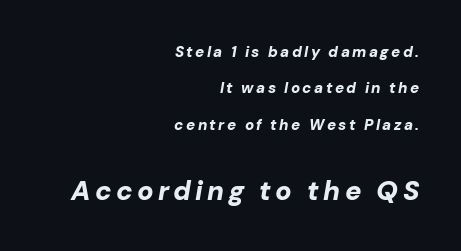
{"italic": "yes", "lean": "right", "slant_degrees": 10, "bold": "yes", "underline": "no", "align": "right", "line_spacing": "loose", "line_spacing_ratio": 2.43, "larger_block": "second", "size_ratio": 1.8, "glyph_px": 27}
